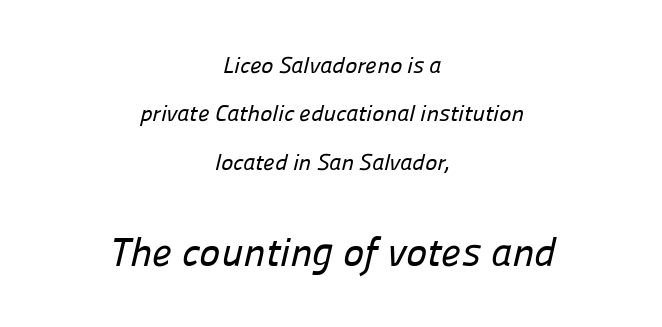
{"serif": "no", "width": "normal", "stroke_contrast": "low", "x_height": "medium", "monospaced": "no", "underline": "no", "align": "center", "line_spacing": "loose", "line_spacing_ratio": 2.1, "letter_spacing": "normal", "letter_spacing_em": 0.0, "larger_block": "second", "size_ratio": 1.74, "glyph_px": 40}
